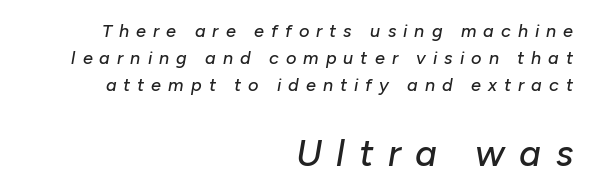
Q: Is the text italic (slanted)? A: Yes, it leans right by about 10 degrees.
Q: Is the text underlined? A: No.
Q: How is the paragraph aligned? A: Right-aligned.
Q: Is the spacing between letters normal or unusually wide? A: Unusually wide.
Q: Is the spacing between lines tight, normal or loose? A: Normal.
Q: Which block of text is set in a larger size, the first (top) or the second (bottom)? A: The second (bottom) one.
Q: Width (condensed, normal, or wide)? A: Normal.
Q: Stroke contrast? A: Low.
Q: x-height? A: Medium.
Q: Monospaced? A: No.
